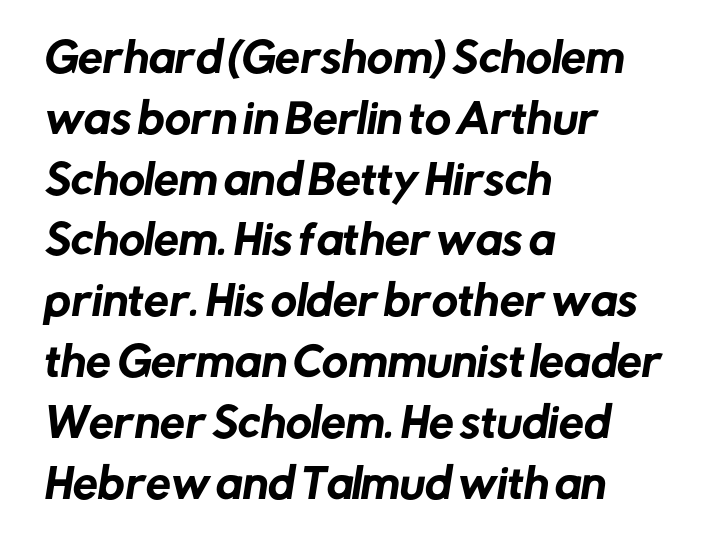
{"serif": "no", "width": "normal", "stroke_contrast": "low", "x_height": "medium", "monospaced": "no", "underline": "no", "align": "left", "line_spacing": "normal", "line_spacing_ratio": 1.52, "letter_spacing": "normal", "letter_spacing_em": 0.0, "glyph_px": 40}
